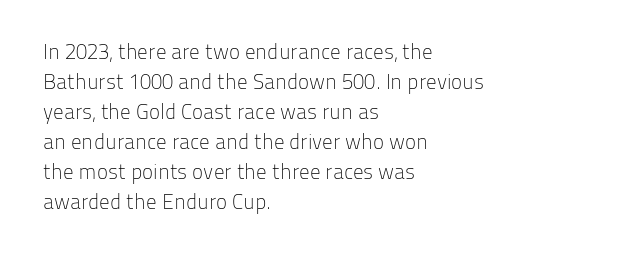
{"italic": "no", "bold": "no", "underline": "no", "align": "left", "line_spacing": "normal", "line_spacing_ratio": 1.43, "letter_spacing": "normal", "letter_spacing_em": 0.0, "glyph_px": 21}
